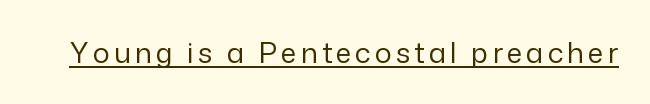
Q: Is the text bold? A: No.
Q: Is the text italic (slanted)? A: No, it is upright.
Q: Is the typeface a serif or a sans-serif typeface? A: Sans-serif.
Q: Is the text underlined? A: Yes.
Q: Width (condensed, normal, or wide)? A: Normal.
Q: Stroke contrast? A: Low.
Q: x-height? A: Medium.
Q: Monospaced? A: No.
